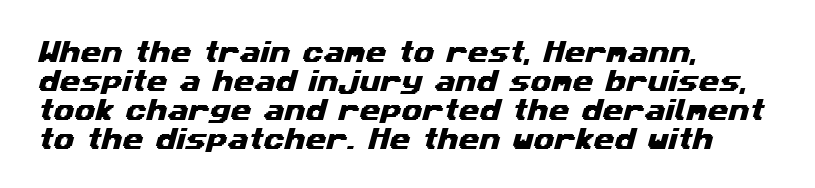
The image shows 24 px text type; set left-aligned, line spacing 1.21x, normal letter spacing, not underlined.
